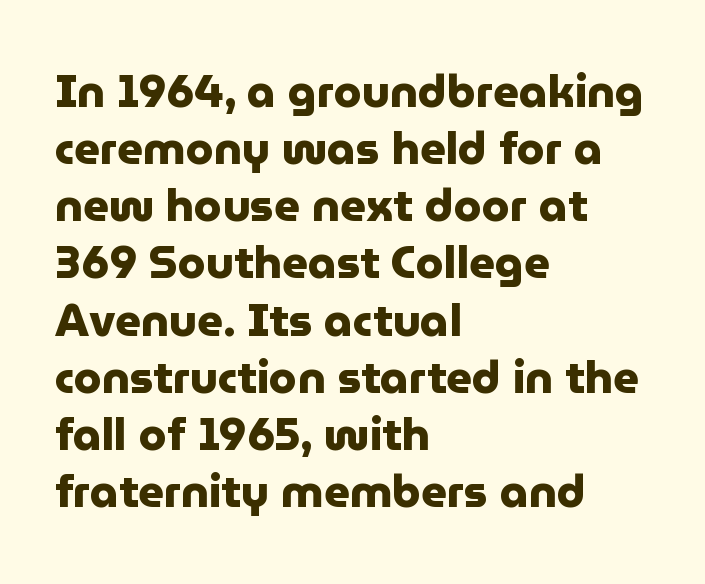
Q: Is the text bold? A: Yes.
Q: Is the text italic (slanted)? A: No, it is upright.
Q: Is the typeface a serif or a sans-serif typeface? A: Sans-serif.
Q: Is the text underlined? A: No.
Q: How is the paragraph aligned? A: Left-aligned.
Q: Is the spacing between letters normal or unusually wide? A: Normal.
Q: Is the spacing between lines tight, normal or loose? A: Normal.
Q: Width (condensed, normal, or wide)? A: Normal.
Q: Stroke contrast? A: Low.
Q: x-height? A: Medium.
Q: Monospaced? A: No.
